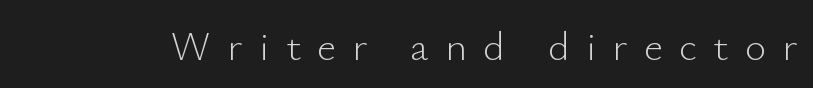
Q: Is the text bold? A: No.
Q: Is the text italic (slanted)? A: No, it is upright.
Q: Is the typeface a serif or a sans-serif typeface? A: Sans-serif.
Q: Is the text underlined? A: No.
Q: Is the spacing between letters normal or unusually wide? A: Unusually wide.
Q: Width (condensed, normal, or wide)? A: Normal.
Q: Stroke contrast? A: Low.
Q: x-height? A: Small.
Q: Monospaced? A: No.
